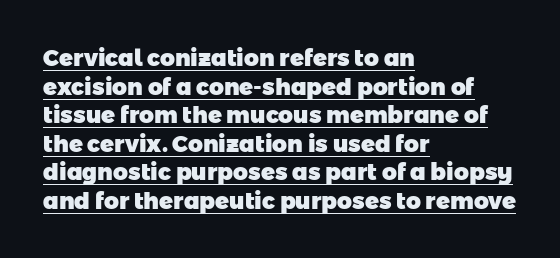
The image shows 23 px bold type; set left-aligned, line spacing 1.24x, normal letter spacing, underlined.
